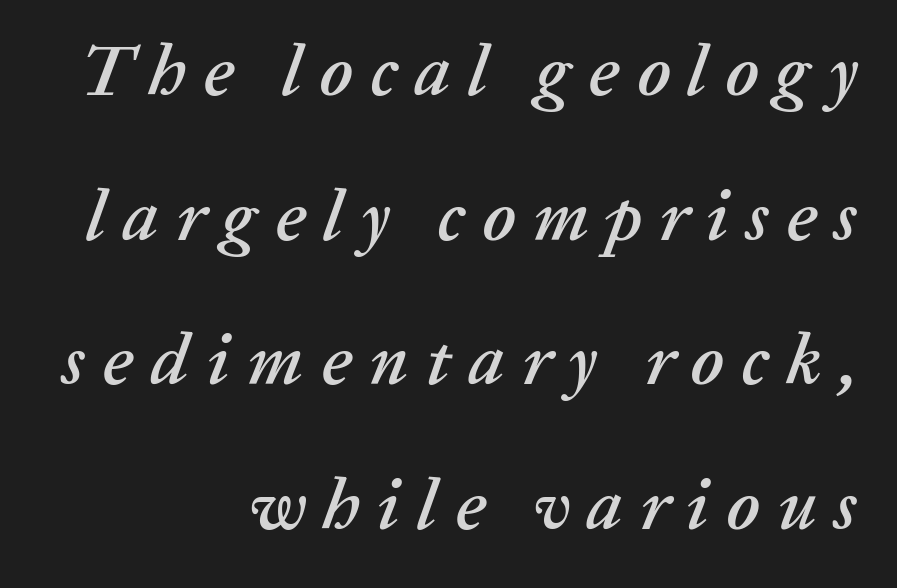
The image shows 72 px text type, italic (leaning right); set right-aligned, loose line spacing (2.01x), unusually wide letter spacing (+0.24 em), not underlined; low stroke contrast and a medium x-height.
